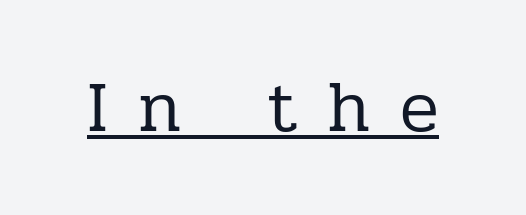
The image shows 72 px regular-weight serif type, upright; set unusually wide letter spacing (+0.41 em), underlined; low stroke contrast and a medium x-height.
